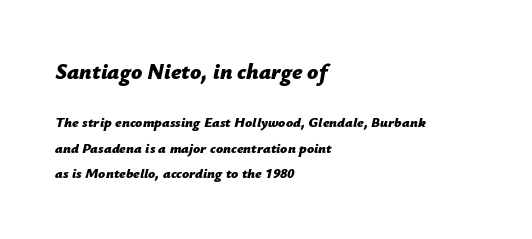
{"italic": "yes", "lean": "right", "slant_degrees": 12, "bold": "yes", "underline": "no", "align": "left", "line_spacing_ratio": 1.81, "letter_spacing": "normal", "letter_spacing_em": 0.0, "larger_block": "first", "size_ratio": 1.57, "glyph_px": 22}
